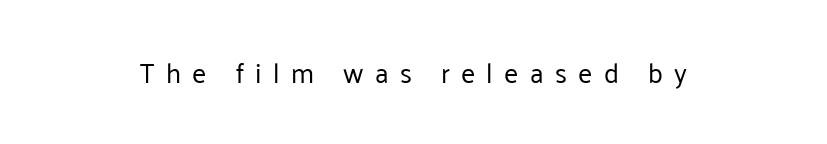
The glyphs are unaccompanied by any horizontal stroke below them. In terms of letterspacing, this is a distinctly airy, spread setting. Every stem runs plumb, perpendicular to the baseline. The paragraph has two soft edges and a firm central axis. The strokes carry an ordinary text weight at most.
